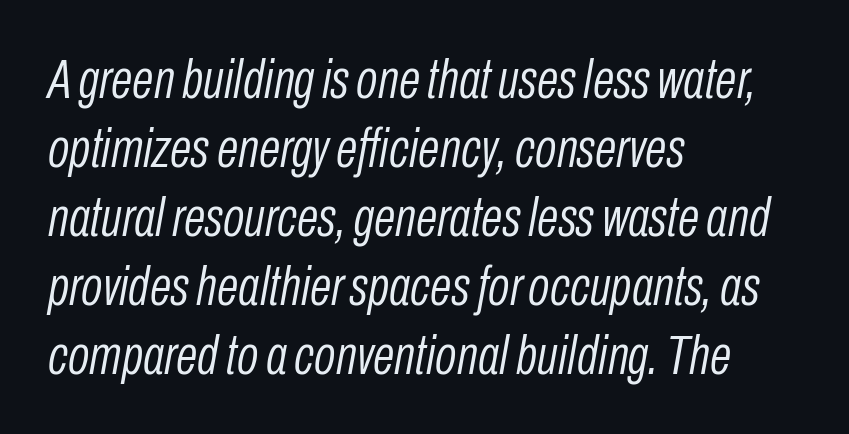
Q: Is the text bold? A: No.
Q: Is the text italic (slanted)? A: Yes, it leans right by about 10 degrees.
Q: Is the text underlined? A: No.
Q: How is the paragraph aligned? A: Left-aligned.
Q: Is the spacing between letters normal or unusually wide? A: Normal.
Q: Width (condensed, normal, or wide)? A: Condensed.
Q: Stroke contrast? A: Low.
Q: x-height? A: Medium.
Q: Monospaced? A: No.
